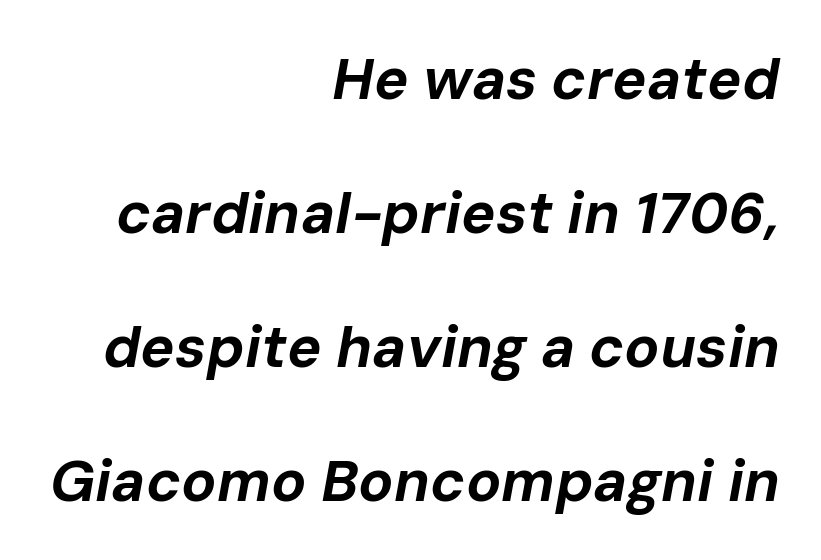
The image shows 58 px bold type, italic (leaning right); set right-aligned, loose line spacing (2.31x), normal letter spacing, not underlined; low stroke contrast and a medium x-height.
